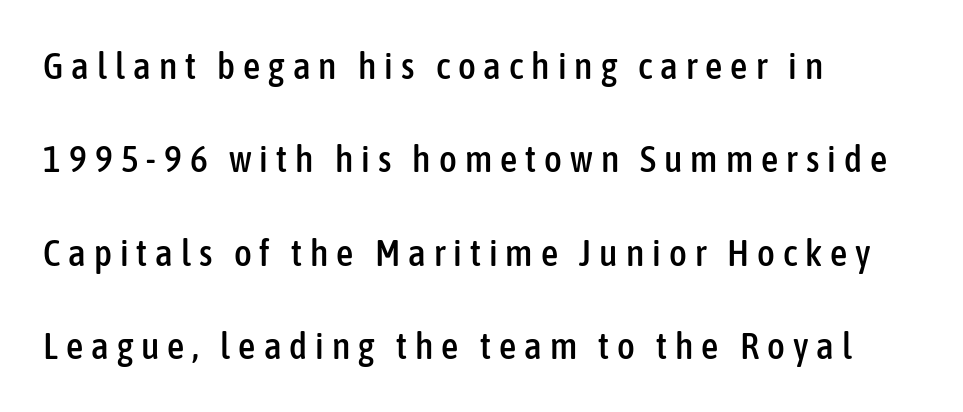
Q: Is the text italic (slanted)? A: No, it is upright.
Q: Is the typeface a serif or a sans-serif typeface? A: Sans-serif.
Q: Is the text underlined? A: No.
Q: How is the paragraph aligned? A: Left-aligned.
Q: Is the spacing between letters normal or unusually wide? A: Unusually wide.
Q: Is the spacing between lines tight, normal or loose? A: Loose.
Q: Width (condensed, normal, or wide)? A: Condensed.
Q: Stroke contrast? A: Low.
Q: x-height? A: Medium.
Q: Monospaced? A: No.
